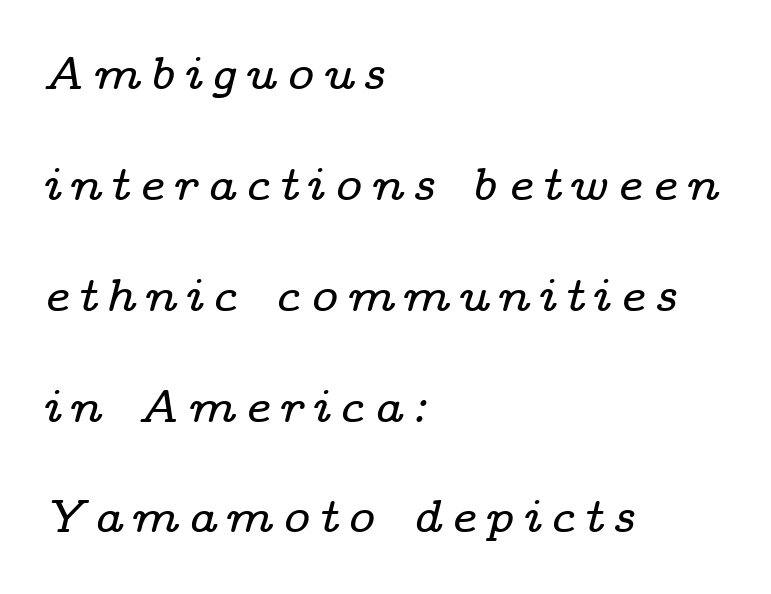
Q: Is the text italic (slanted)? A: Yes, it leans right by about 14 degrees.
Q: Is the typeface a serif or a sans-serif typeface? A: Serif.
Q: Is the text underlined? A: No.
Q: How is the paragraph aligned? A: Left-aligned.
Q: Is the spacing between lines tight, normal or loose? A: Loose.
Q: Width (condensed, normal, or wide)? A: Wide.
Q: Stroke contrast? A: Low.
Q: x-height? A: Medium.
Q: Monospaced? A: No.
